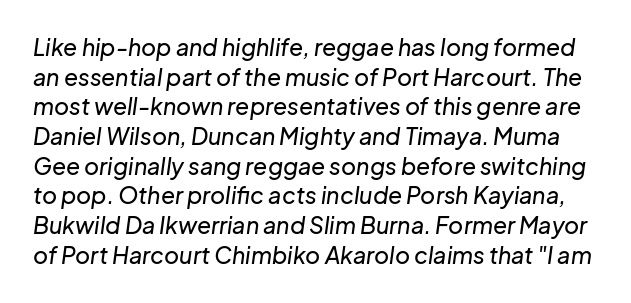
Words float on clear page, feet unadorned. Yep, that's italic — everything's leaning. The vertical gap from one line to the next is medium. A typesetter would call this zero additional tracking.
